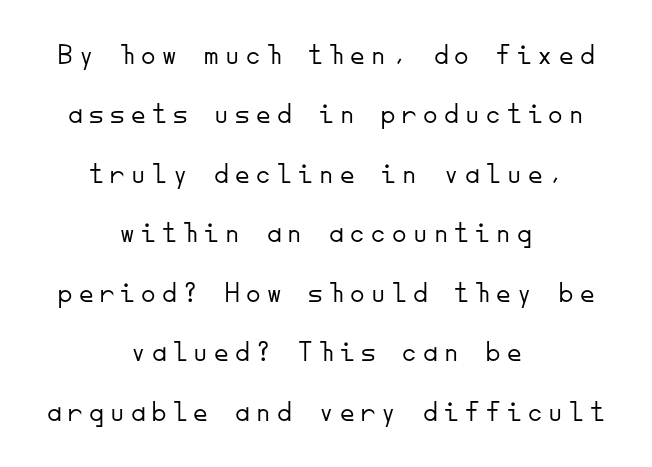
{"serif": "no", "italic": "no", "bold": "no", "weight": "light", "width": "normal", "stroke_contrast": "low", "x_height": "small", "monospaced": "yes", "underline": "no", "align": "center", "line_spacing": "loose", "line_spacing_ratio": 2.05, "letter_spacing": "wide", "letter_spacing_em": 0.22, "glyph_px": 29}
